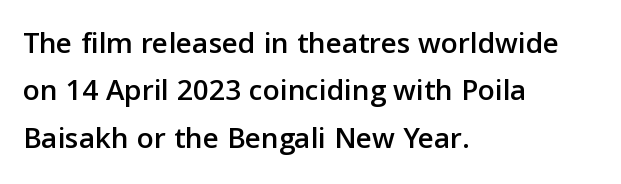
The image shows 31 px sans-serif type, upright; set left-aligned, normal line spacing (1.53x), normal letter spacing, not underlined; low stroke contrast and a medium x-height.
